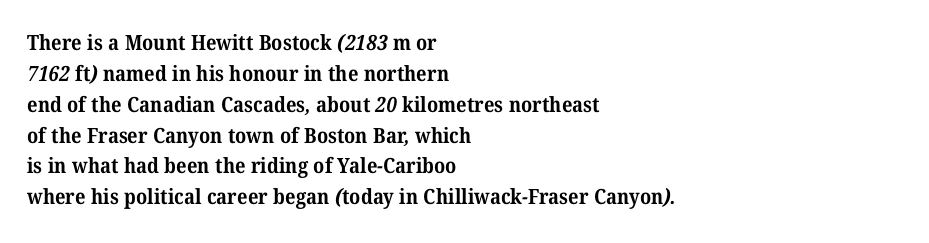
Q: Is the text bold? A: Yes.
Q: Is the text underlined? A: No.
Q: How is the paragraph aligned? A: Left-aligned.
Q: Is the spacing between letters normal or unusually wide? A: Normal.
Q: Is the spacing between lines tight, normal or loose? A: Normal.
